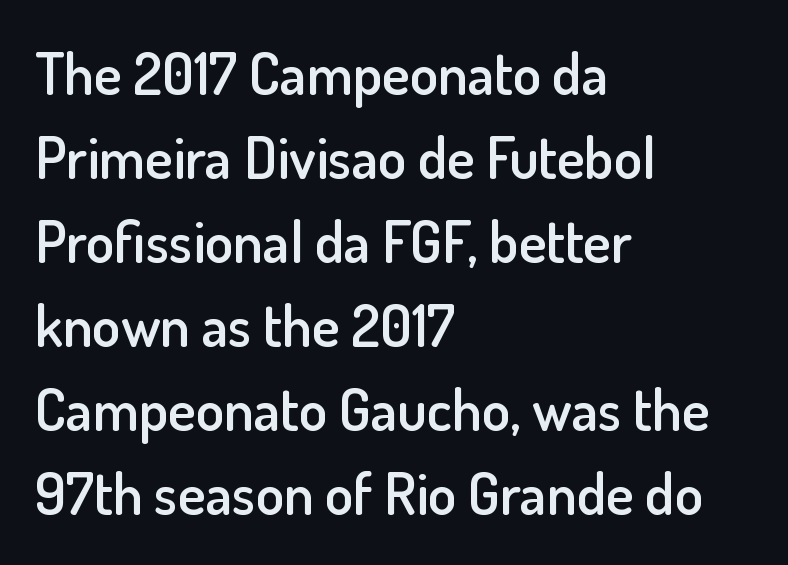
The image shows 58 px semibold sans-serif type, upright; set left-aligned, normal line spacing (1.45x), normal letter spacing, not underlined; low stroke contrast and a small x-height.
